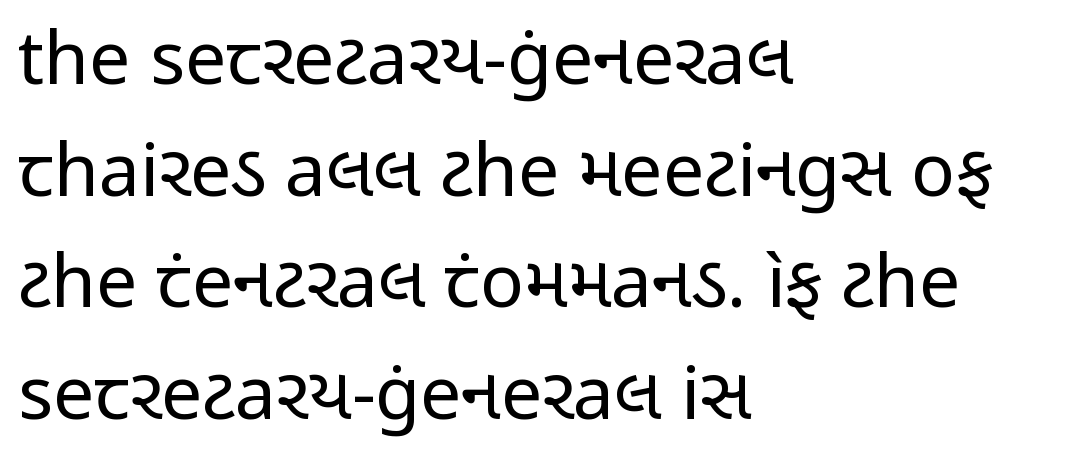
Leading: standard. A typesetter would label this face a sans. The weight tops out at a normal text grade. Looks like regular typesetting: each glyph gets only the width it needs. Short note: letters normally spaced.
